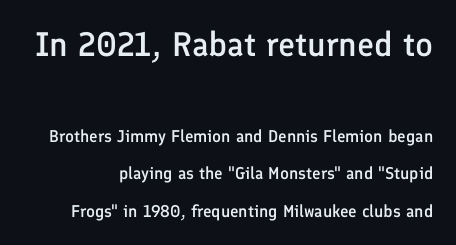
The emphasis by scale lands on block number one, above. You can tell from the bare stems that sans-serif type was used. The letters stand upright; this is a roman face. The line-height multiplier appears high, well above default. Strokes here are thickened, but only to semibold level. Spacing verdict: proportional, widths tailored to each character.
